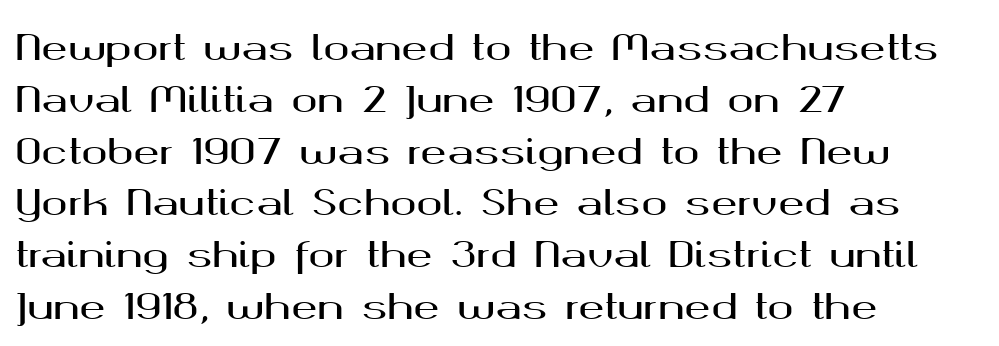
Is this a fixed-width face? No — the glyphs have proportional, varying widths. Rendered with straight, roman letterforms. A bare baseline throughout the passage. The designer left line spacing at the default. The characters display no serif detailing; their extremities are plain.
